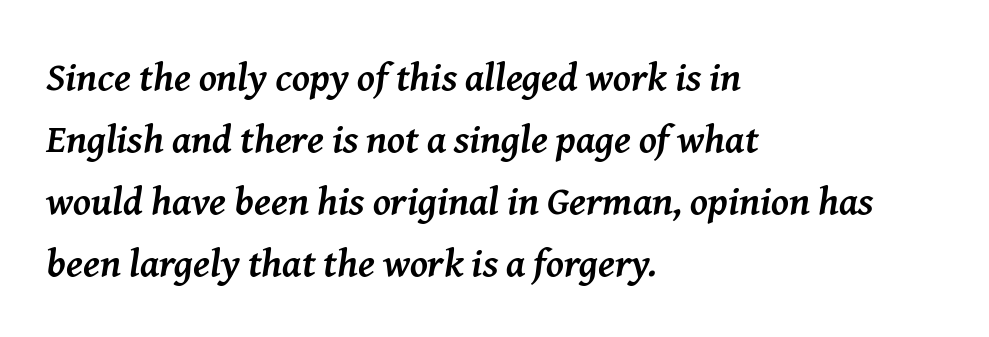
A typesetter would call this proportional, since set widths differ per character. The tracking reads as untouched default to a designer's eye. If you measured baseline to baseline, you'd find a middling distance. These lines are composed in type with serifs. Compared with ordinary roman type, these characters are visibly tilted.
